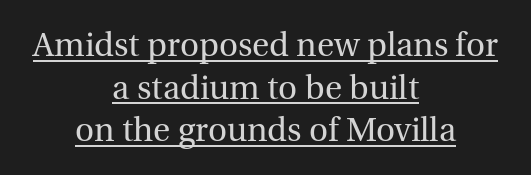
The image shows 33 px regular-weight serif type, upright; set centered, normal line spacing (1.29x), normal letter spacing, underlined; a medium x-height.
